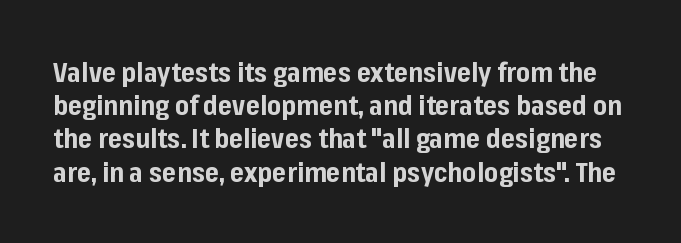
Nobody drew a line under any word here. Letter spacing: default. This is the regular roman posture of the typeface. In terms of weight, the rendering is a true, heavy bold.
